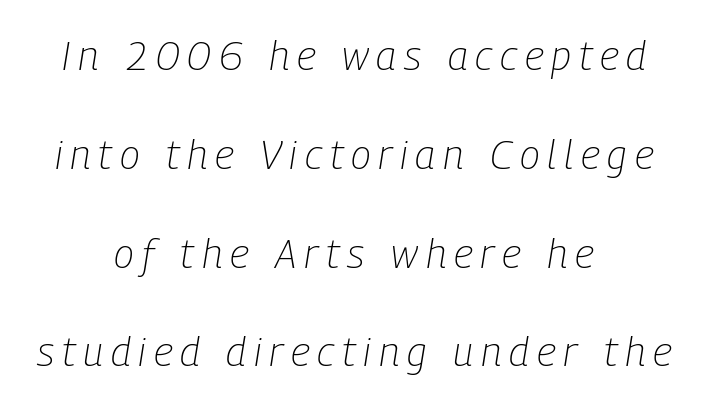
Compared with typical paragraphs, the rows here are farther apart. Descender tails drop into unmarked territory. A typesetter would call this proportional, since set widths differ per character. A typesetter would mark this as italic. Neither beginnings nor endings align; midpoints do. The font sits on the lighter half of the weight spectrum, regular included.
